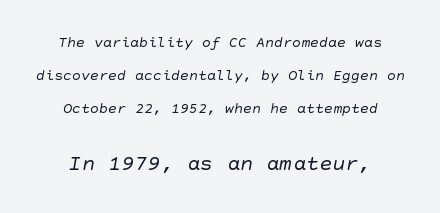
The image shows 22 px text type; set centered, loose line spacing (2.21x), normal letter spacing, not underlined; the second (bottom) block is 1.47x larger.
